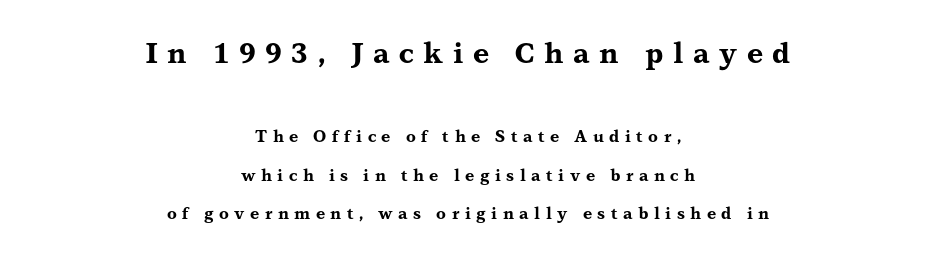
Q: Is the text bold? A: Yes.
Q: Is the text italic (slanted)? A: No, it is upright.
Q: Is the typeface a serif or a sans-serif typeface? A: Serif.
Q: Is the text underlined? A: No.
Q: How is the paragraph aligned? A: Centered.
Q: Is the spacing between letters normal or unusually wide? A: Unusually wide.
Q: Is the spacing between lines tight, normal or loose? A: Loose.
Q: Which block of text is set in a larger size, the first (top) or the second (bottom)? A: The first (top) one.
Q: Width (condensed, normal, or wide)? A: Wide.
Q: Stroke contrast? A: Medium.
Q: x-height? A: Medium.
Q: Monospaced? A: No.
